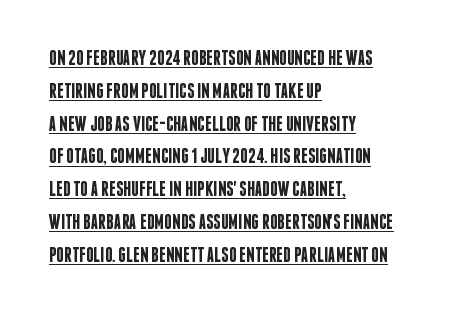
Q: Is the text bold? A: Semi-bold.
Q: Is the text italic (slanted)? A: No, it is upright.
Q: Is the text underlined? A: Yes.
Q: How is the paragraph aligned? A: Left-aligned.
Q: Is the spacing between letters normal or unusually wide? A: Normal.
Q: Is the spacing between lines tight, normal or loose? A: Normal.
